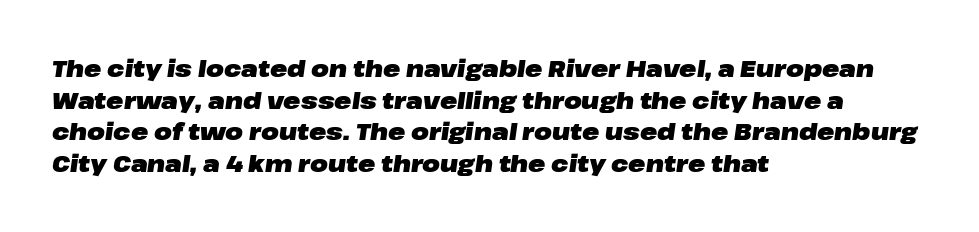
{"italic": "yes", "lean": "right", "slant_degrees": 8, "bold": "yes", "underline": "no", "align": "left", "line_spacing": "normal", "line_spacing_ratio": 1.38, "letter_spacing": "normal", "letter_spacing_em": 0.0, "glyph_px": 23}
